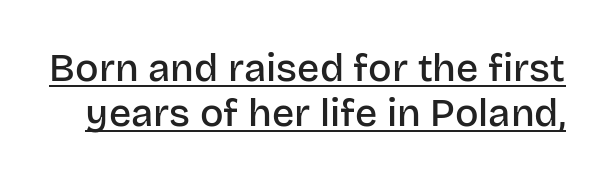
{"serif": "no", "italic": "no", "bold": "semi", "weight": "semibold", "width": "normal", "stroke_contrast": "low", "x_height": "large", "monospaced": "no", "underline": "yes", "line_spacing": "tight", "line_spacing_ratio": 1.15, "letter_spacing": "normal", "letter_spacing_em": 0.0, "glyph_px": 39}
